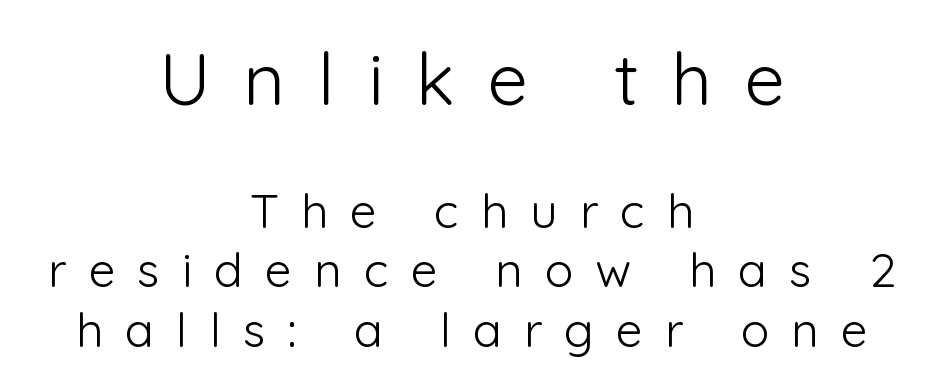
{"serif": "no", "italic": "no", "bold": "no", "weight": "light", "width": "normal", "stroke_contrast": "low", "x_height": "medium", "monospaced": "no", "underline": "no", "align": "center", "line_spacing_ratio": 1.24, "letter_spacing": "wide", "letter_spacing_em": 0.46, "larger_block": "first", "size_ratio": 1.5, "glyph_px": 72}
